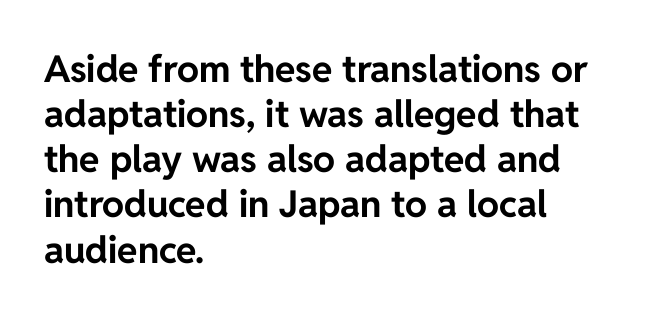
This rendering uses left alignment, leaving the right contour irregular. A typesetter would call this zero additional tracking. The letters stand upright; this is a roman face. Proportional: the letters do not fall into vertical columns.
